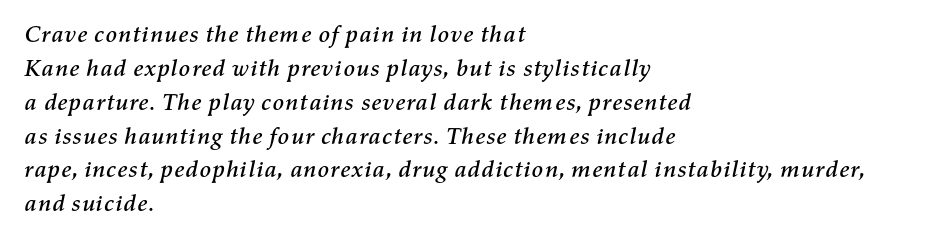
Q: Is the text italic (slanted)? A: Yes, it leans right by about 11 degrees.
Q: Is the text underlined? A: No.
Q: How is the paragraph aligned? A: Left-aligned.
Q: Is the spacing between letters normal or unusually wide? A: Normal.
Q: Is the spacing between lines tight, normal or loose? A: Normal.
